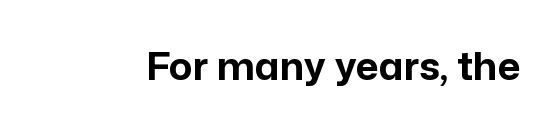
The image shows 39 px bold sans-serif type, upright; set normal letter spacing, not underlined; low stroke contrast and a medium x-height.
